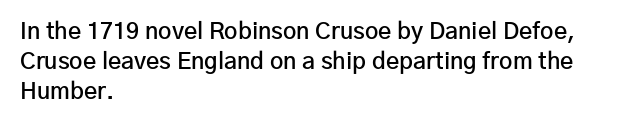
{"italic": "no", "bold": "semi", "underline": "no", "align": "left", "line_spacing": "normal", "line_spacing_ratio": 1.31, "letter_spacing": "normal", "letter_spacing_em": 0.0, "glyph_px": 23}
